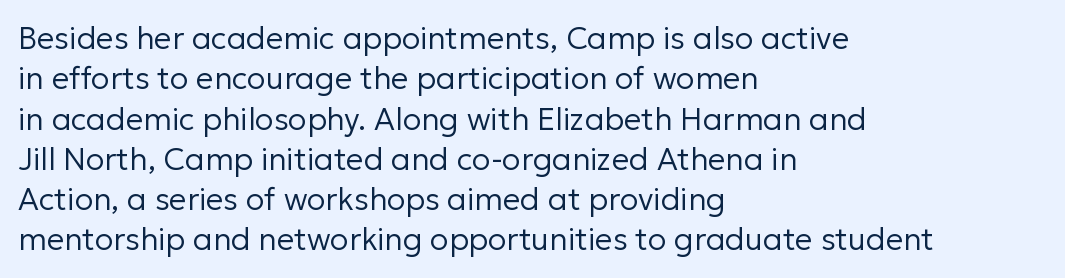
{"serif": "no", "italic": "no", "bold": "no", "weight": "regular", "width": "normal", "stroke_contrast": "low", "x_height": "medium", "monospaced": "no", "underline": "no", "align": "left", "line_spacing": "normal", "line_spacing_ratio": 1.3, "letter_spacing": "normal", "letter_spacing_em": 0.0, "glyph_px": 31}
